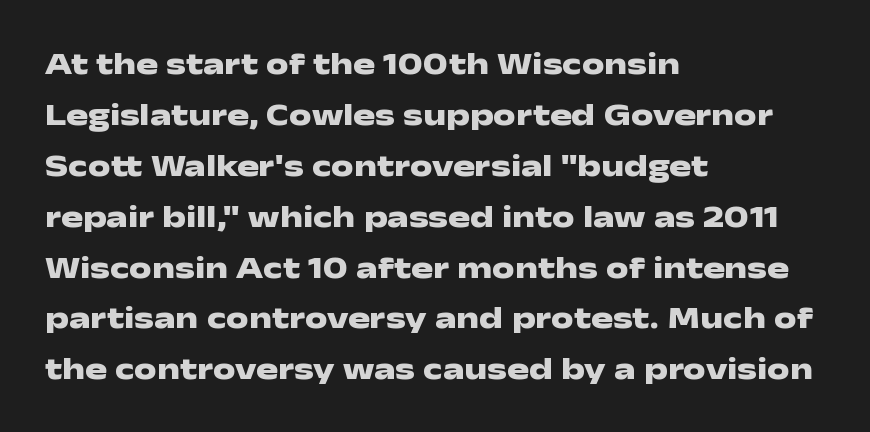
{"serif": "no", "italic": "no", "bold": "yes", "weight": "heavy", "width": "wide", "stroke_contrast": "low", "x_height": "medium", "monospaced": "no", "underline": "no", "align": "left", "line_spacing": "normal", "line_spacing_ratio": 1.59, "letter_spacing": "normal", "letter_spacing_em": 0.0, "glyph_px": 32}
